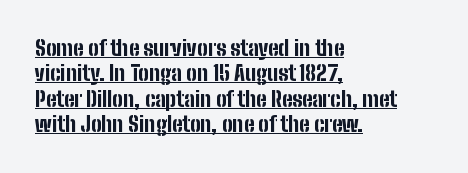
Strokes here are thick enough to call this a true bold. Underlined type. All the whitespace from short lines collects on the right. The passage shown has conventional tracking throughout. Upright lettering throughout.
